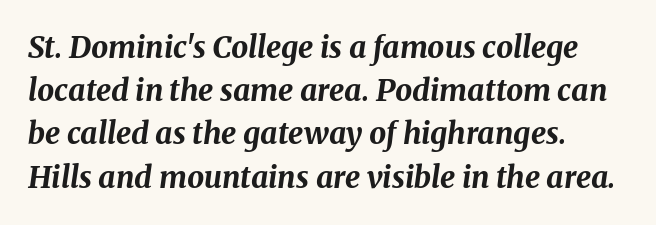
The specimen omits any rule beneath the text block's lines. The designer left line spacing at the default. The passage shown has conventional tracking throughout. The paragraph has a hard left edge and a soft right edge.
